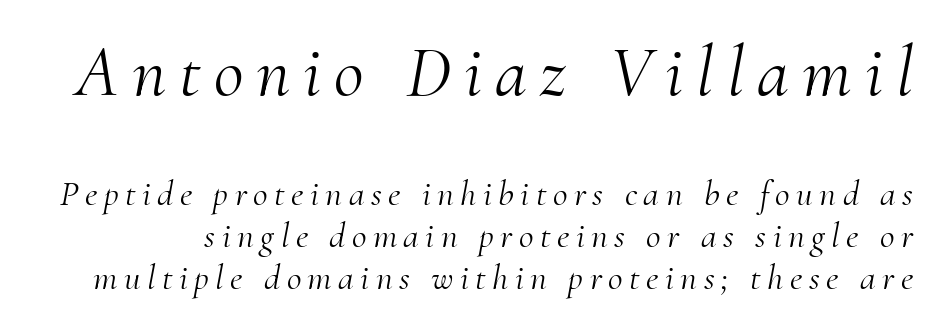
The image shows 73 px light serif type, italic (leaning right); set line spacing 1.17x, not underlined; the first (top) block is 2.03x larger; medium stroke contrast and a small x-height.
